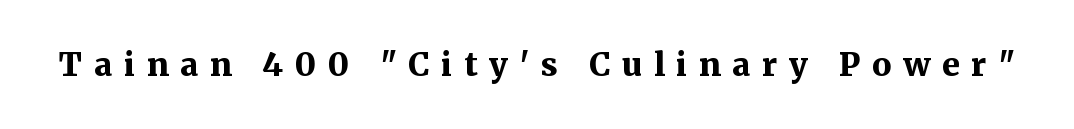
{"serif": "yes", "italic": "no", "bold": "yes", "weight": "bold", "width": "normal", "stroke_contrast": "medium", "x_height": "medium", "monospaced": "no", "underline": "no", "letter_spacing": "wide", "letter_spacing_em": 0.36, "glyph_px": 32}
